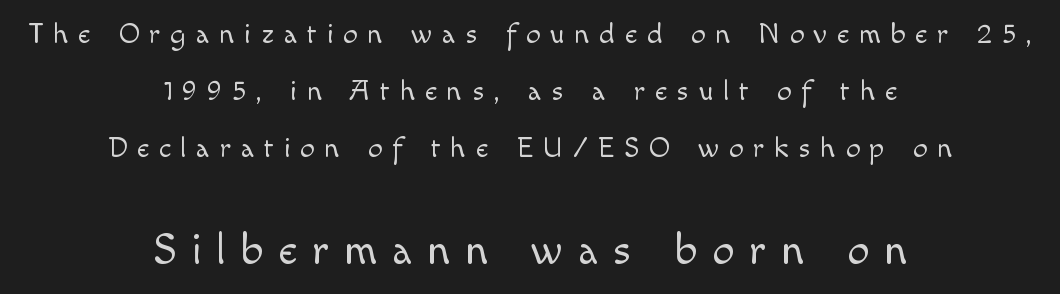
The image shows 44 px light sans-serif type, upright; set centered, loose line spacing (1.97x), unusually wide letter spacing (+0.34 em), not underlined; the second (bottom) block is 1.52x larger; a small x-height.
